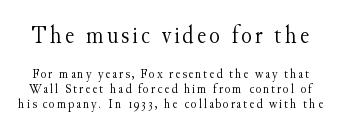
The words here are not underlined. The lettering holds an erect, upright posture throughout. The letters look calm and open, with moderate or lighter stems. Vertical spacing — tight.
